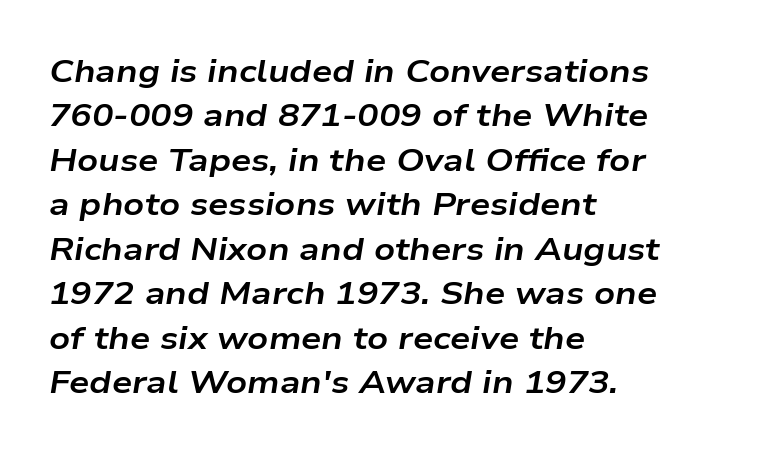
The image shows 32 px bold, wide type, italic (leaning right); set left-aligned, normal line spacing (1.39x), normal letter spacing, not underlined; low stroke contrast and a medium x-height.
